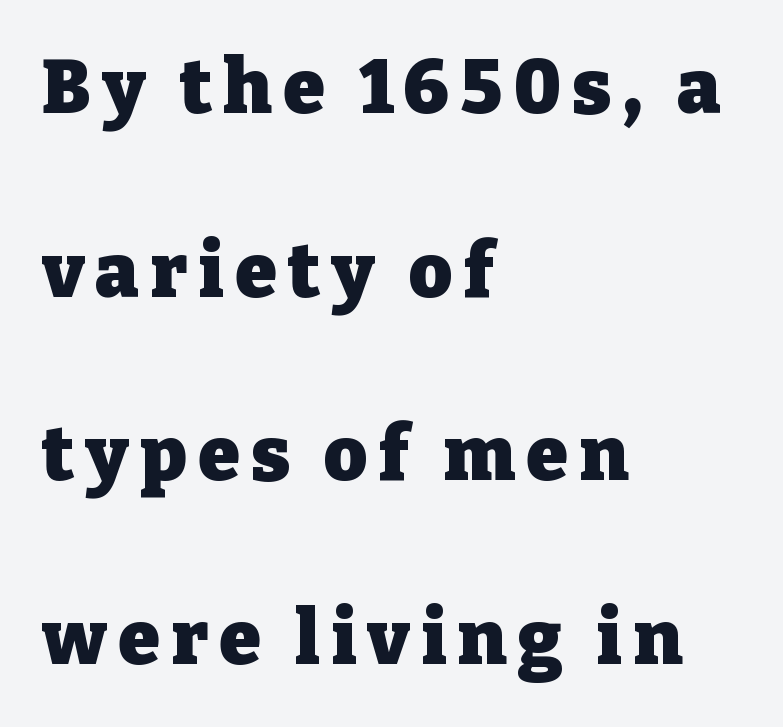
{"serif": "yes", "italic": "no", "bold": "yes", "weight": "heavy", "width": "normal", "stroke_contrast": "low", "x_height": "medium", "monospaced": "no", "underline": "no", "align": "left", "line_spacing": "loose", "line_spacing_ratio": 2.45, "glyph_px": 75}
